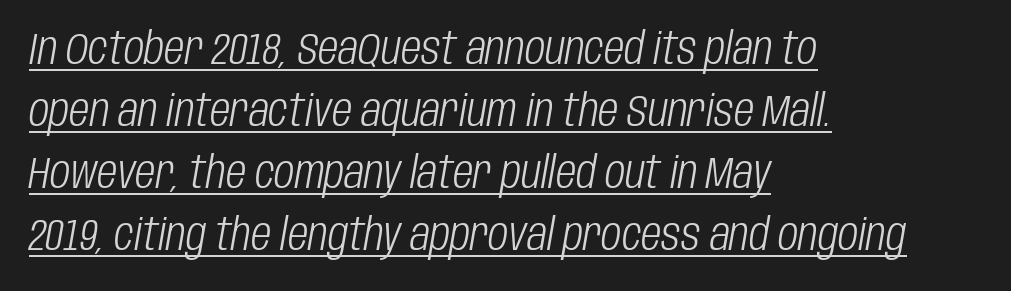
Q: Is the text bold? A: No.
Q: Is the text italic (slanted)? A: Yes, it leans right by about 10 degrees.
Q: Is the text underlined? A: Yes.
Q: How is the paragraph aligned? A: Left-aligned.
Q: Is the spacing between letters normal or unusually wide? A: Normal.
Q: Is the spacing between lines tight, normal or loose? A: Normal.
Q: Width (condensed, normal, or wide)? A: Condensed.
Q: Stroke contrast? A: Low.
Q: x-height? A: Large.
Q: Monospaced? A: No.
